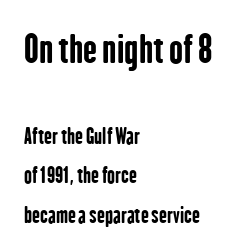
Q: Is the text bold? A: Yes.
Q: Is the text italic (slanted)? A: No, it is upright.
Q: Is the typeface a serif or a sans-serif typeface? A: Sans-serif.
Q: Is the text underlined? A: No.
Q: How is the paragraph aligned? A: Left-aligned.
Q: Is the spacing between letters normal or unusually wide? A: Normal.
Q: Which block of text is set in a larger size, the first (top) or the second (bottom)? A: The first (top) one.
Q: Width (condensed, normal, or wide)? A: Condensed.
Q: Stroke contrast? A: Low.
Q: x-height? A: Medium.
Q: Monospaced? A: No.
